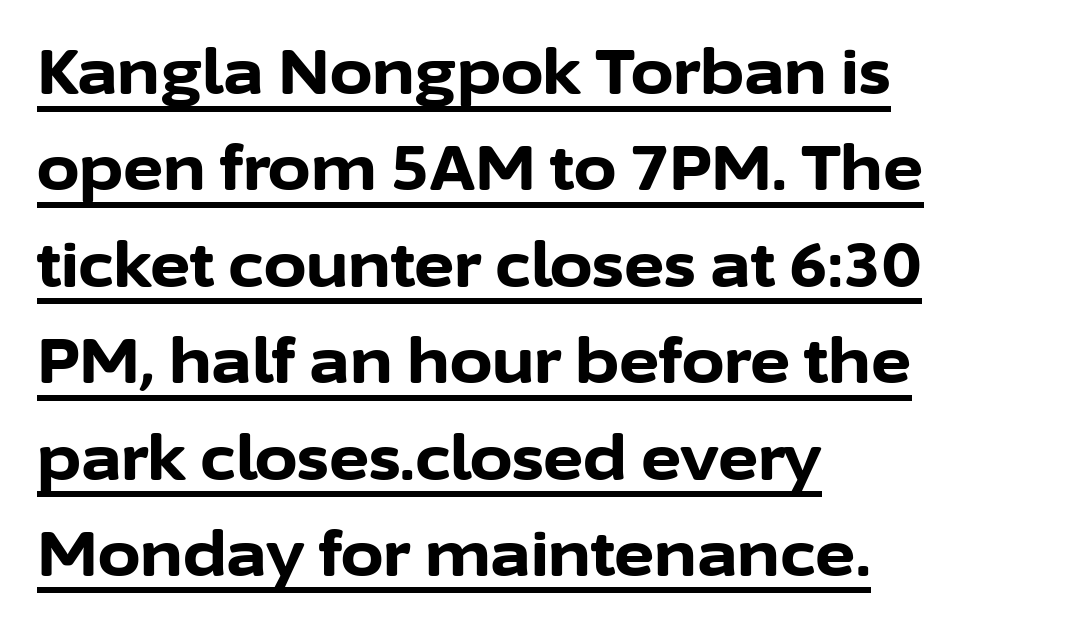
The image shows 61 px bold sans-serif type, upright; set left-aligned, normal line spacing (1.58x), normal letter spacing, underlined; low stroke contrast and a medium x-height.
